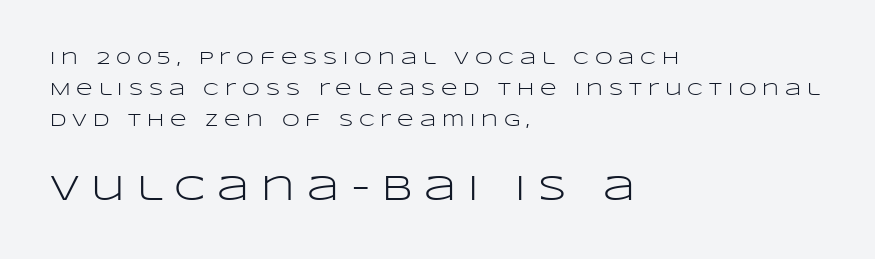
{"serif": "no", "italic": "no", "bold": "no", "weight": "light", "width": "wide", "stroke_contrast": "low", "x_height": "large", "monospaced": "no", "underline": "no", "align": "left", "line_spacing_ratio": 1.73, "letter_spacing": "wide", "letter_spacing_em": 0.33, "larger_block": "second", "size_ratio": 2.0, "glyph_px": 36}
